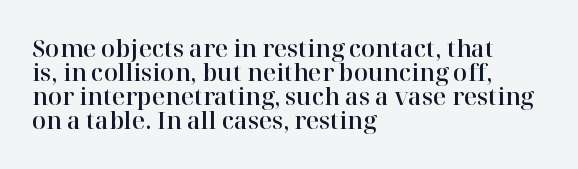
The image shows 23 px text type, upright; set left-aligned, tight line spacing (1.05x), normal letter spacing, not underlined.
